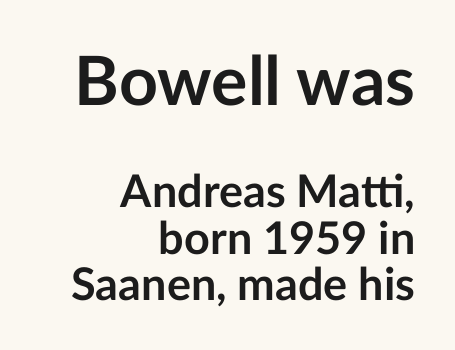
This rendering features lettering with no underline. The passage shown has conventional tracking throughout. The letters in the upper block stand taller than those in the block below. Casual observation: everything's shoved over to the right.
